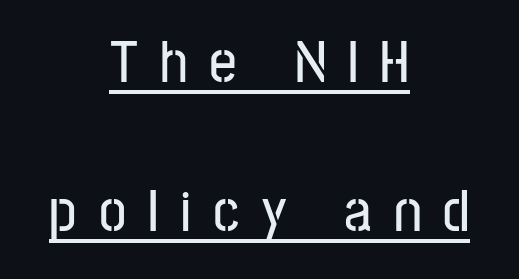
Q: Is the text italic (slanted)? A: No, it is upright.
Q: Is the typeface a serif or a sans-serif typeface? A: Sans-serif.
Q: Is the text underlined? A: Yes.
Q: How is the paragraph aligned? A: Centered.
Q: Is the spacing between letters normal or unusually wide? A: Unusually wide.
Q: Is the spacing between lines tight, normal or loose? A: Loose.
Q: Width (condensed, normal, or wide)? A: Condensed.
Q: Stroke contrast? A: Low.
Q: x-height? A: Medium.
Q: Monospaced? A: No.
